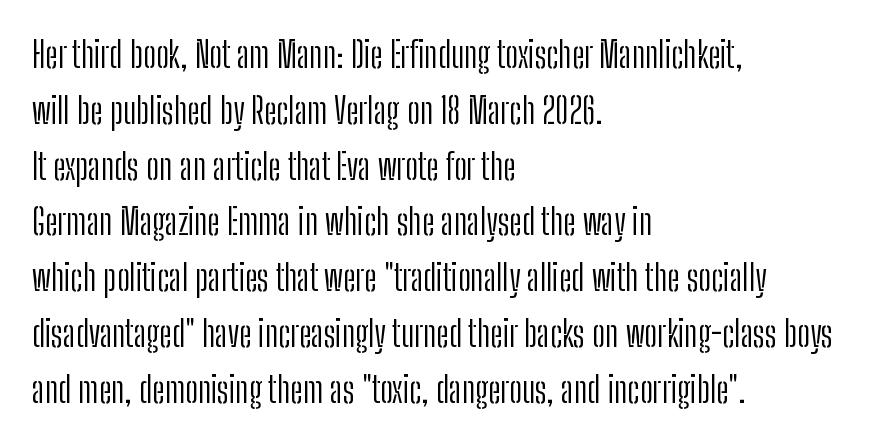
Stems and bowls with no extra thickness — not bold. The designer went with a sans here, leaving each stem footless. The font's upright variant was chosen for this text. The foot of each line stays bare and open. Compared with typical body copy, the letter spacing here is the same.
